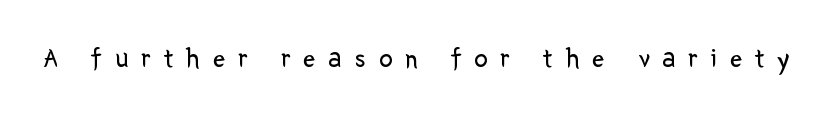
{"italic": "no", "bold": "no", "underline": "no", "letter_spacing": "wide", "letter_spacing_em": 0.48, "glyph_px": 27}
